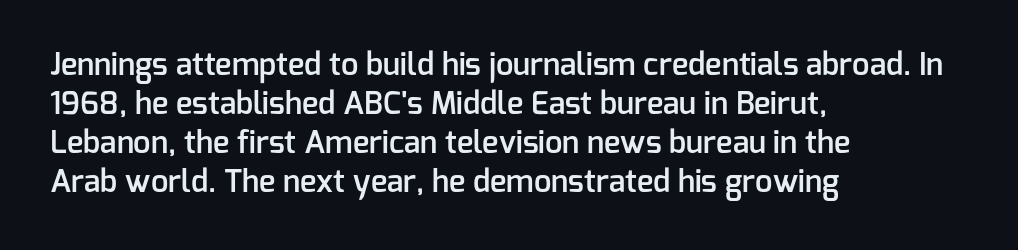
{"serif": "no", "italic": "no", "bold": "semi", "weight": "semibold", "width": "normal", "stroke_contrast": "low", "x_height": "medium", "monospaced": "no", "underline": "no", "align": "left", "line_spacing": "normal", "line_spacing_ratio": 1.26, "letter_spacing": "normal", "letter_spacing_em": 0.0, "glyph_px": 31}
